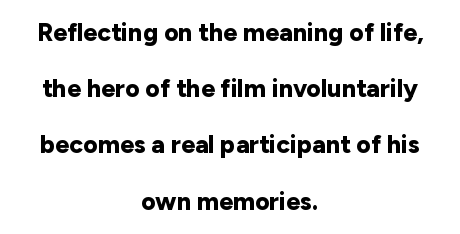
Q: Is the text bold? A: Yes.
Q: Is the text italic (slanted)? A: No, it is upright.
Q: Is the text underlined? A: No.
Q: How is the paragraph aligned? A: Centered.
Q: Is the spacing between letters normal or unusually wide? A: Normal.
Q: Is the spacing between lines tight, normal or loose? A: Loose.
